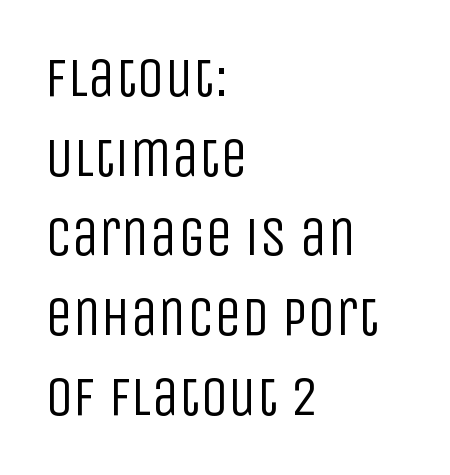
The image shows 55 px regular-weight, condensed sans-serif type, upright; set left-aligned, normal line spacing (1.45x), normal letter spacing, not underlined; low stroke contrast and a large x-height.
